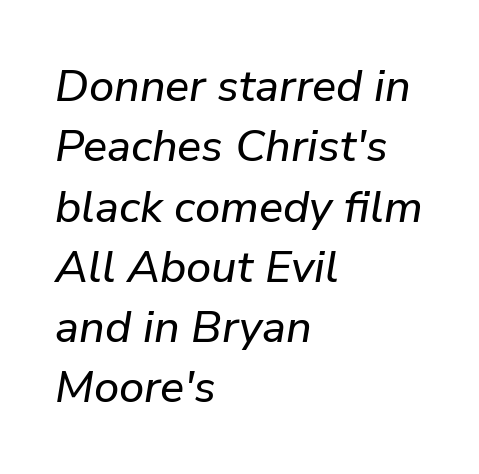
{"italic": "yes", "lean": "right", "slant_degrees": 9, "width": "normal", "stroke_contrast": "low", "x_height": "medium", "monospaced": "no", "underline": "no", "align": "left", "line_spacing": "normal", "line_spacing_ratio": 1.34, "letter_spacing": "normal", "letter_spacing_em": 0.0, "glyph_px": 45}
